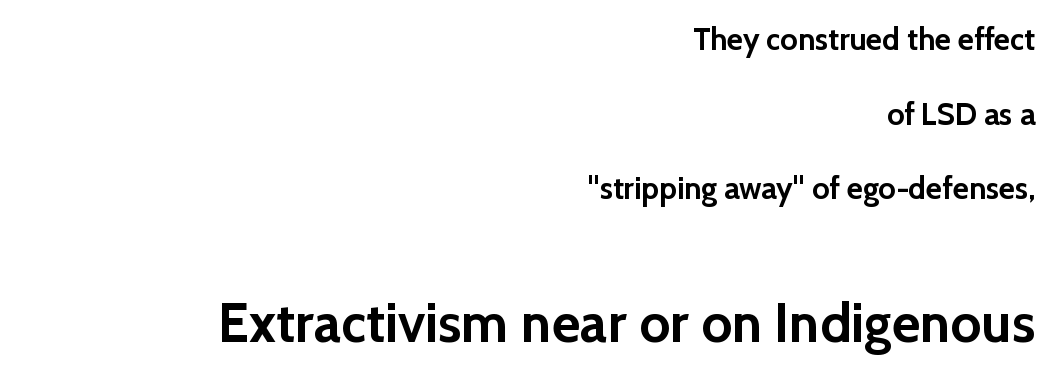
Q: Is the text bold? A: Yes.
Q: Is the text italic (slanted)? A: No, it is upright.
Q: Is the typeface a serif or a sans-serif typeface? A: Sans-serif.
Q: Is the text underlined? A: No.
Q: How is the paragraph aligned? A: Right-aligned.
Q: Is the spacing between letters normal or unusually wide? A: Normal.
Q: Is the spacing between lines tight, normal or loose? A: Loose.
Q: Which block of text is set in a larger size, the first (top) or the second (bottom)? A: The second (bottom) one.
Q: Width (condensed, normal, or wide)? A: Normal.
Q: x-height? A: Medium.
Q: Monospaced? A: No.
